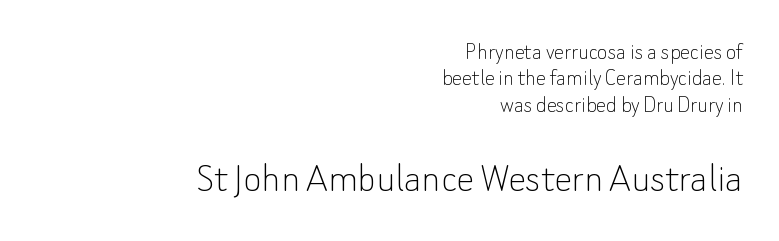
Quick note: underline off. Reading down the block, your eye finds every line finishing at a fixed right position. How would I describe the line gaps? Narrow and economical. Heft: none added — not bold. Do the characters align in a grid? No, the font is proportional. Honestly, the letter spacing is just normal — you wouldn't notice it.
